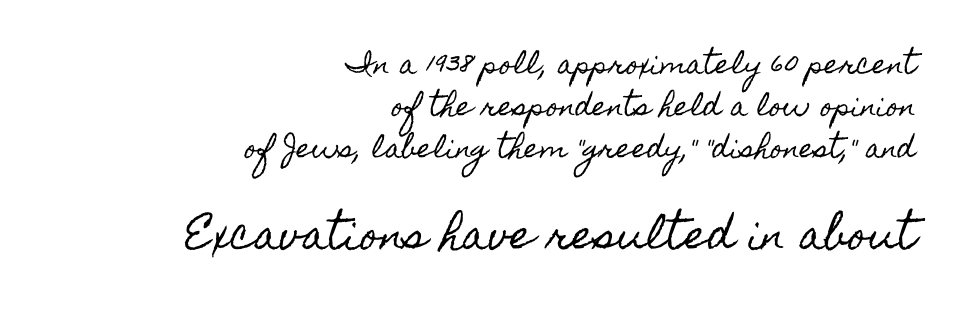
The rendering enlarges the type as you move from the upper chunk to the lower. Leftover space on each line is placed entirely before the opening word. These lines are rendered in a variable-pitch font. Honestly, there is no underline to notice here at all.
